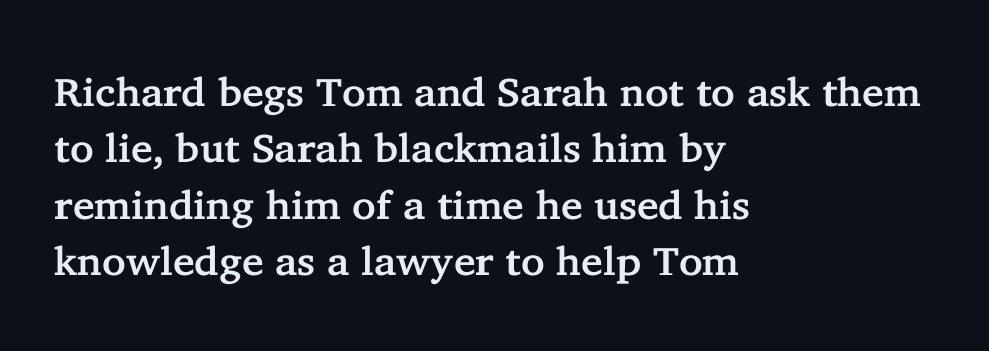
{"serif": "yes", "italic": "no", "width": "normal", "stroke_contrast": "low", "x_height": "medium", "monospaced": "no", "underline": "no", "align": "left", "line_spacing": "normal", "line_spacing_ratio": 1.41, "letter_spacing": "normal", "letter_spacing_em": 0.0, "glyph_px": 40}
